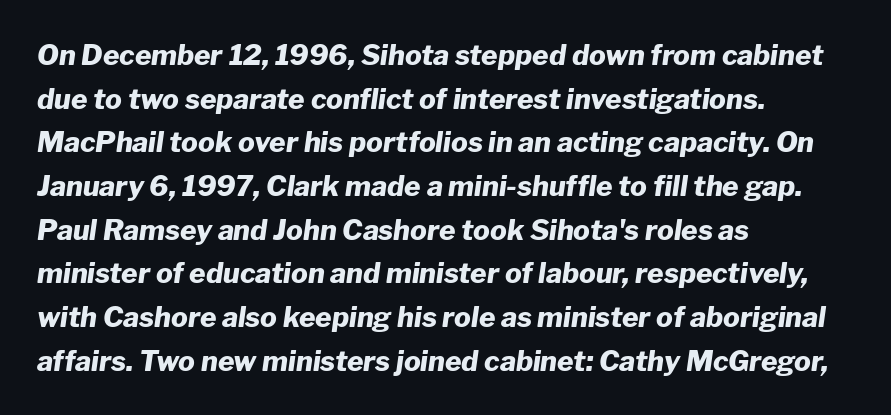
The image shows 28 px heavy type, italic (leaning right); set left-aligned, normal line spacing (1.56x), normal letter spacing, not underlined; low stroke contrast and a medium x-height.
